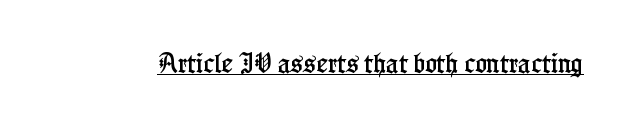
Compared with typical body copy, the letter spacing here is the same. Honestly, the underline is the first thing you notice here. No italicization has been applied; the sample stays upright.
